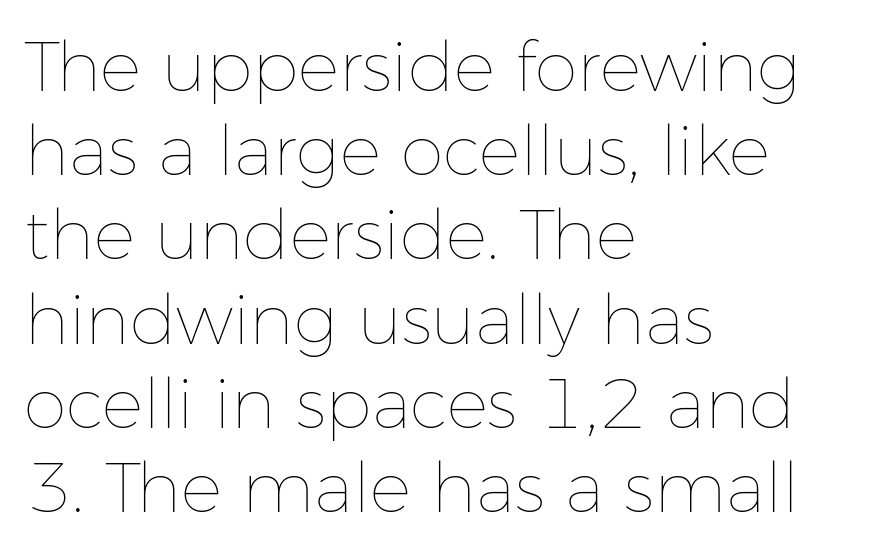
Does extra space separate the letters? No, they use regular spacing. A clean baseline with only descenders dipping below it. Think standard paragraph weight, or any step lighter than that. Proportional: the letters do not fall into vertical columns.
